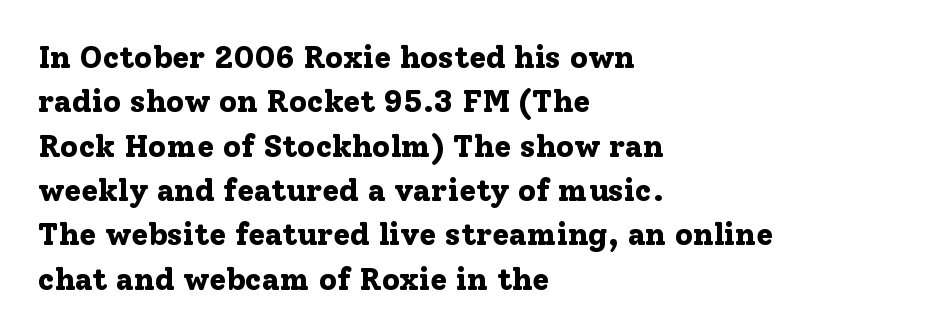
The image shows 31 px bold serif type, upright; set left-aligned, normal line spacing (1.43x), normal letter spacing, not underlined; low stroke contrast and a medium x-height.
